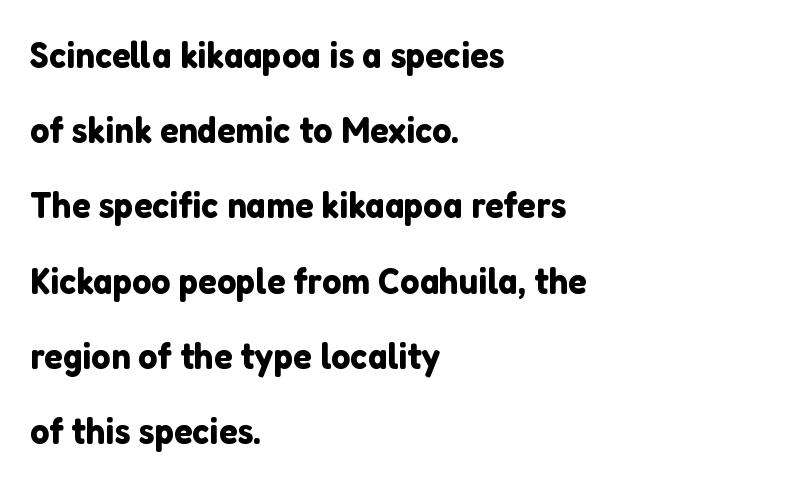
The image shows 38 px sans-serif type, upright; set left-aligned, loose line spacing (1.98x), normal letter spacing, not underlined; low stroke contrast and a medium x-height.
